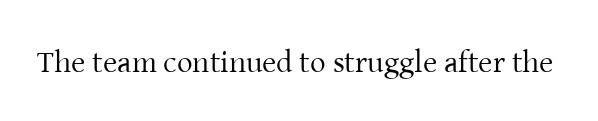
Q: Is the text bold? A: No.
Q: Is the text italic (slanted)? A: No, it is upright.
Q: Is the typeface a serif or a sans-serif typeface? A: Serif.
Q: Is the text underlined? A: No.
Q: Is the spacing between letters normal or unusually wide? A: Normal.
Q: Width (condensed, normal, or wide)? A: Normal.
Q: Stroke contrast? A: Low.
Q: x-height? A: Medium.
Q: Monospaced? A: No.
